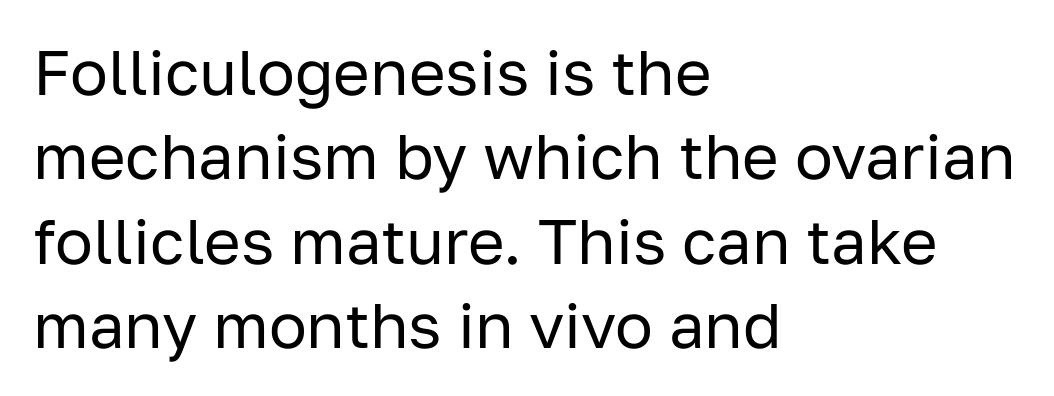
{"serif": "no", "italic": "no", "bold": "no", "weight": "regular", "width": "normal", "stroke_contrast": "low", "x_height": "medium", "monospaced": "no", "underline": "no", "align": "left", "line_spacing": "normal", "line_spacing_ratio": 1.34, "letter_spacing": "normal", "letter_spacing_em": 0.0, "glyph_px": 63}
